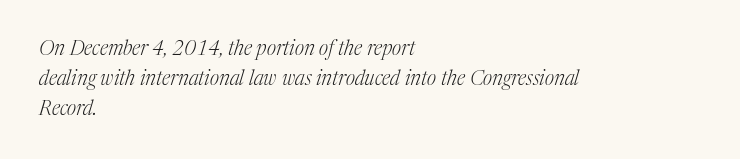
A typesetter would mark this as italic. Inter-character spacing is left at the font's built-in metrics. Layout note: lines flush left. Each new line begins a customary step beneath the previous one. The typeface has the unassuming heft of standard copy or less. The string is rendered with underlining switched off.
